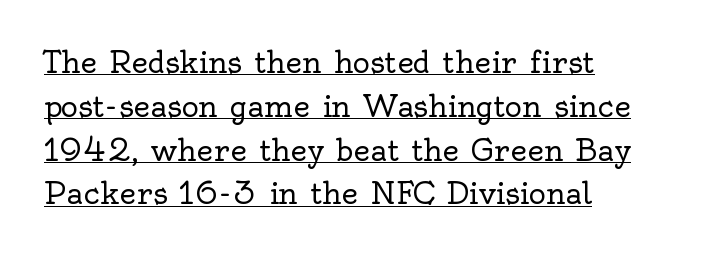
Casual observation: everything's shoved over to the left. Looks like regular typesetting: each glyph gets only the width it needs. Leading matches the norm, producing a regular column. Does a line run under the words? Yes, clearly. The letters stand upright; this is a roman face.
